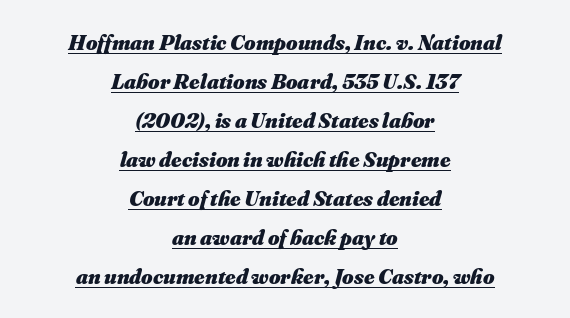
The image shows 22 px bold type, italic (leaning right); set centered, line spacing 1.77x, normal letter spacing, underlined.
